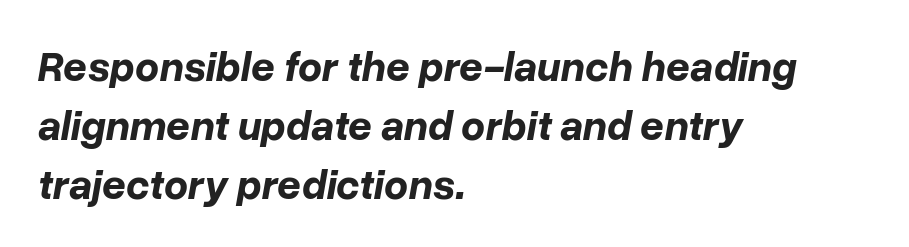
The space directly below the letters is spotless. The vertical gap from one line to the next is medium. This sample uses plain, unmodified letter spacing. I'd describe the lettering as bold — thick and assertive.
